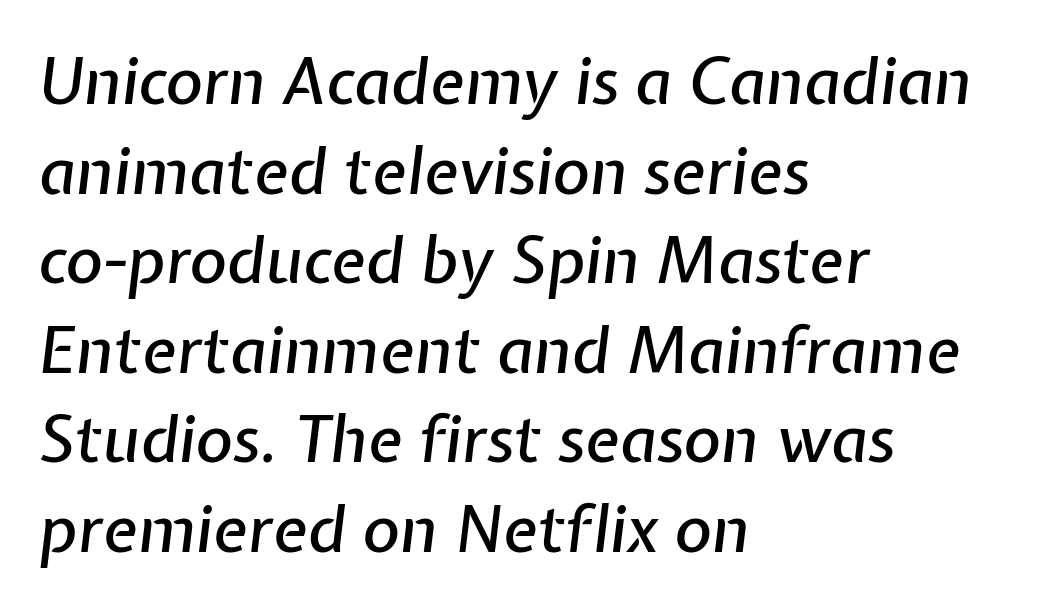
Q: Is the text italic (slanted)? A: Yes, it leans right by about 7 degrees.
Q: Is the text underlined? A: No.
Q: How is the paragraph aligned? A: Left-aligned.
Q: Is the spacing between letters normal or unusually wide? A: Normal.
Q: Is the spacing between lines tight, normal or loose? A: Normal.
Q: Width (condensed, normal, or wide)? A: Normal.
Q: Stroke contrast? A: Low.
Q: x-height? A: Medium.
Q: Monospaced? A: No.
